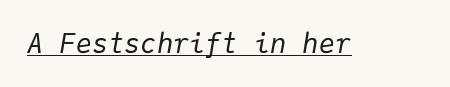
This rendering features underlined lettering. Does extra space separate the letters? No, they use regular spacing. Vertical stems look standard width or narrower in stroke. Compared with ordinary roman type, these characters are visibly tilted.
